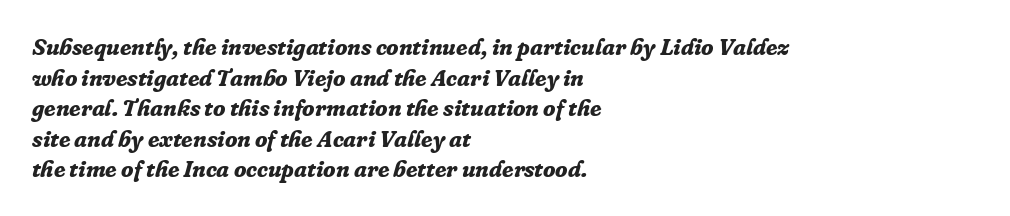
The image shows 23 px bold type, italic (leaning right); set left-aligned, normal line spacing (1.33x), normal letter spacing, not underlined.
